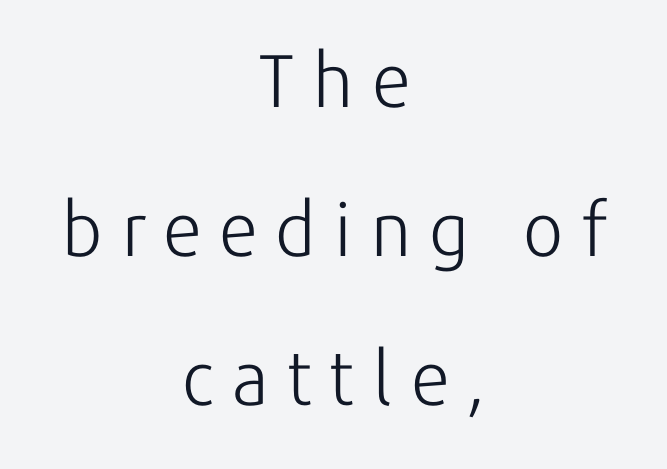
Q: Is the text bold? A: No.
Q: Is the text italic (slanted)? A: No, it is upright.
Q: Is the typeface a serif or a sans-serif typeface? A: Sans-serif.
Q: Is the text underlined? A: No.
Q: How is the paragraph aligned? A: Centered.
Q: Is the spacing between letters normal or unusually wide? A: Unusually wide.
Q: Is the spacing between lines tight, normal or loose? A: Loose.
Q: Width (condensed, normal, or wide)? A: Normal.
Q: Stroke contrast? A: Low.
Q: x-height? A: Medium.
Q: Monospaced? A: No.
